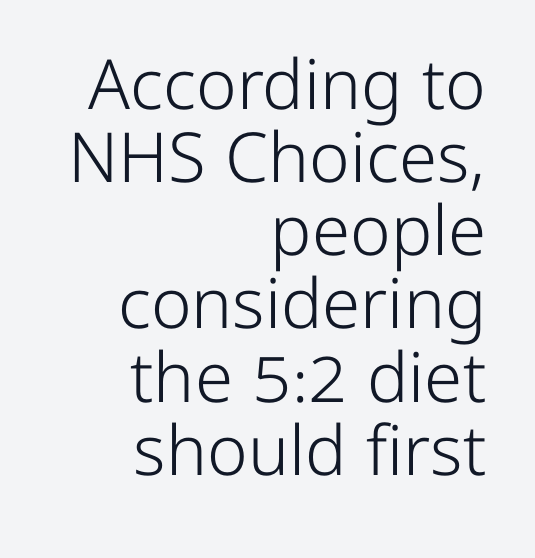
Q: Is the text bold? A: No.
Q: Is the text italic (slanted)? A: No, it is upright.
Q: Is the typeface a serif or a sans-serif typeface? A: Sans-serif.
Q: Is the text underlined? A: No.
Q: How is the paragraph aligned? A: Right-aligned.
Q: Is the spacing between letters normal or unusually wide? A: Normal.
Q: Is the spacing between lines tight, normal or loose? A: Tight.
Q: Width (condensed, normal, or wide)? A: Normal.
Q: Stroke contrast? A: Low.
Q: x-height? A: Medium.
Q: Monospaced? A: No.
